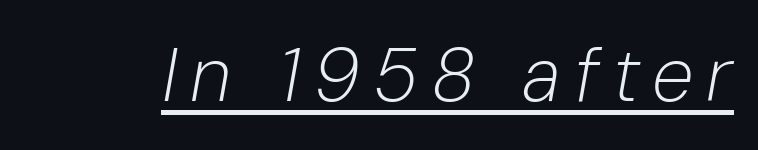
{"italic": "yes", "lean": "right", "slant_degrees": 10, "bold": "no", "weight": "light", "width": "normal", "stroke_contrast": "low", "x_height": "medium", "monospaced": "no", "underline": "yes", "glyph_px": 76}
